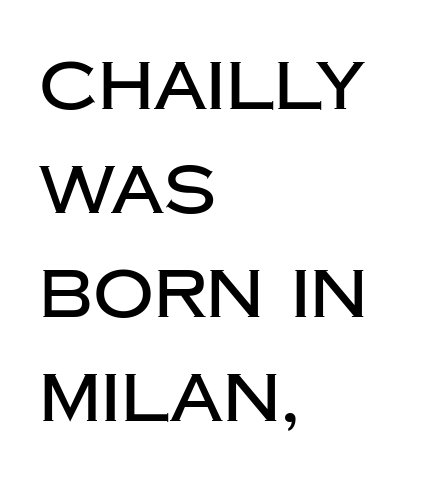
The image shows 67 px sans-serif type, upright; set left-aligned, normal line spacing (1.55x), normal letter spacing, not underlined; low stroke contrast and a large x-height.
